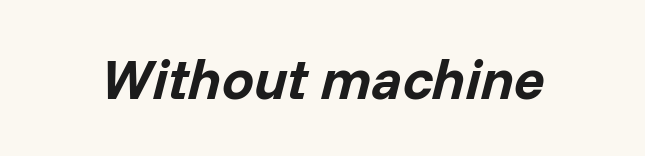
{"italic": "yes", "lean": "right", "slant_degrees": 14, "bold": "yes", "weight": "bold", "width": "normal", "stroke_contrast": "low", "x_height": "medium", "monospaced": "no", "underline": "no", "letter_spacing": "normal", "letter_spacing_em": 0.0, "glyph_px": 57}
